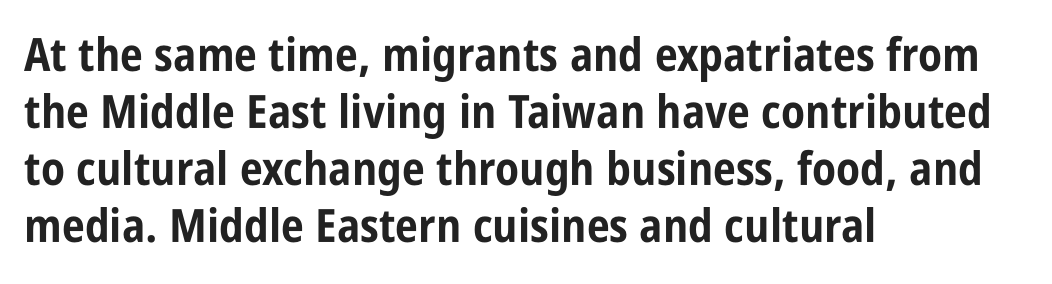
Q: Is the text bold? A: Yes.
Q: Is the text italic (slanted)? A: No, it is upright.
Q: Is the typeface a serif or a sans-serif typeface? A: Sans-serif.
Q: Is the text underlined? A: No.
Q: How is the paragraph aligned? A: Left-aligned.
Q: Is the spacing between letters normal or unusually wide? A: Normal.
Q: Width (condensed, normal, or wide)? A: Condensed.
Q: Stroke contrast? A: Low.
Q: x-height? A: Large.
Q: Monospaced? A: No.
